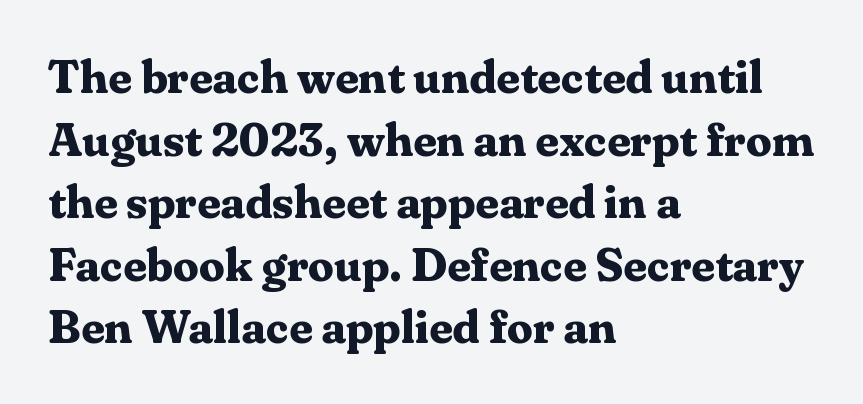
A clean baseline with only descenders dipping below it. The rendering anchors every line to the left-hand side. Thick stems and heavy bowls — unmistakably bold. Looks like regular typesetting: each glyph gets only the width it needs. In terms of posture, this sample is upright. The face used here is seriffed, in the tradition of book romans.
